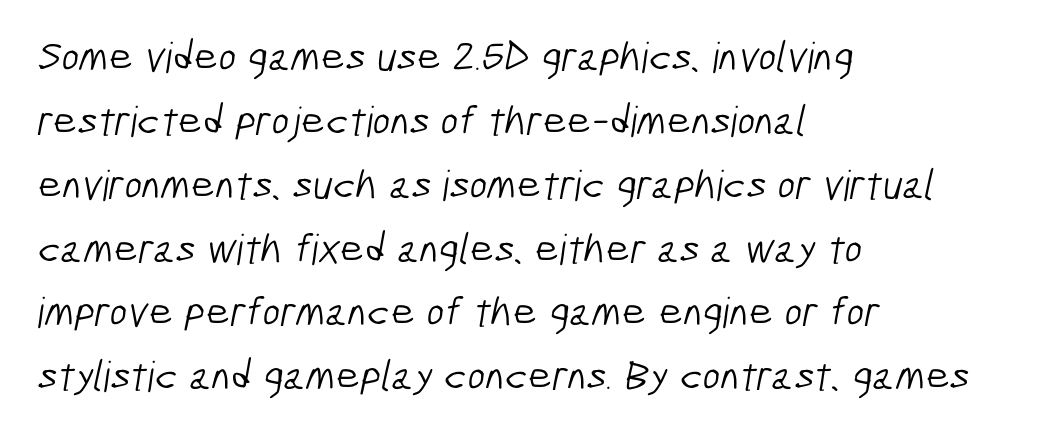
The image shows 42 px light, condensed sans-serif type; set left-aligned, normal line spacing (1.52x), normal letter spacing, not underlined; low stroke contrast and a medium x-height.
